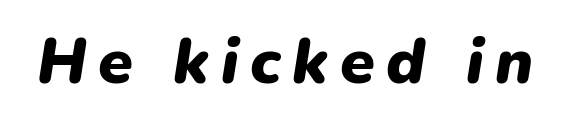
Q: Is the text bold? A: Yes.
Q: Is the text italic (slanted)? A: Yes, it leans right by about 9 degrees.
Q: Is the text underlined? A: No.
Q: Width (condensed, normal, or wide)? A: Normal.
Q: Stroke contrast? A: Low.
Q: x-height? A: Medium.
Q: Monospaced? A: No.
